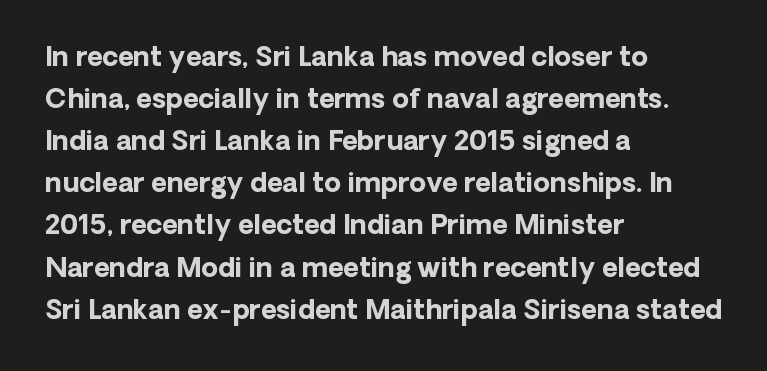
{"italic": "no", "bold": "yes", "underline": "no", "align": "left", "line_spacing": "normal", "line_spacing_ratio": 1.56, "letter_spacing": "normal", "letter_spacing_em": 0.0, "glyph_px": 27}
